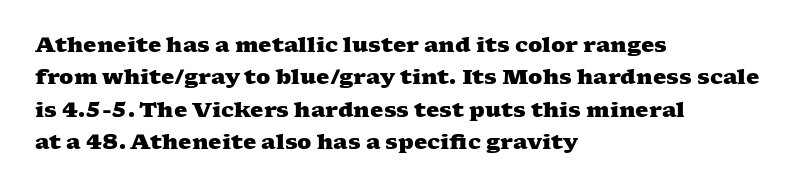
The image shows 21 px bold type; set left-aligned, normal line spacing (1.54x), normal letter spacing, not underlined.
